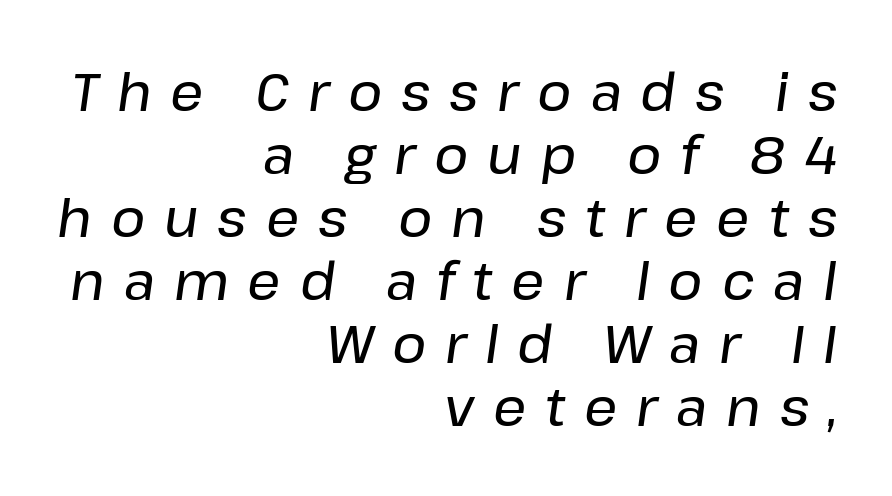
Character widths vary here, with narrow letters taking less room than wide ones. In CSS terms this would be text-align: right. The specimen omits any rule beneath the text block's lines. Designer's note — italics engaged. Glyph-to-glyph distance is far greater than everyday printed text.
